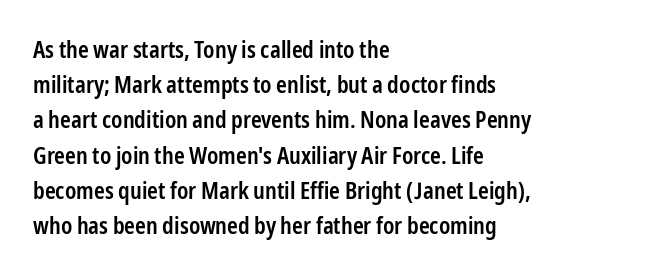
{"italic": "no", "bold": "semi", "underline": "no", "align": "left", "line_spacing": "normal", "line_spacing_ratio": 1.53, "letter_spacing": "normal", "letter_spacing_em": 0.0, "glyph_px": 23}
